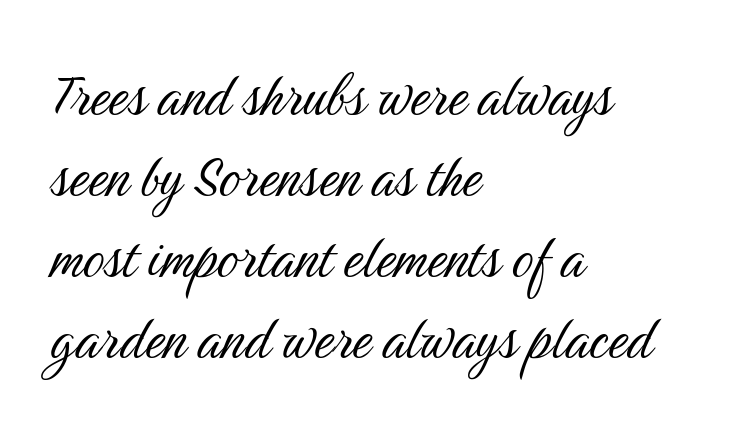
The image shows 67 px light, condensed sans-serif type; set left-aligned, line spacing 1.21x, normal letter spacing, not underlined; medium stroke contrast and a medium x-height.
